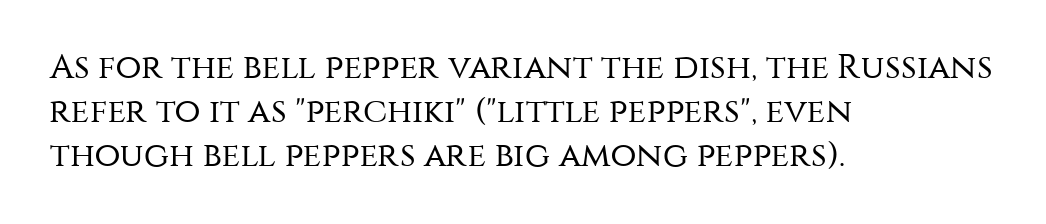
{"serif": "no", "italic": "no", "bold": "no", "weight": "regular", "width": "normal", "stroke_contrast": "medium", "x_height": "large", "monospaced": "no", "underline": "no", "align": "left", "line_spacing": "normal", "line_spacing_ratio": 1.3, "letter_spacing": "normal", "letter_spacing_em": 0.0, "glyph_px": 34}
